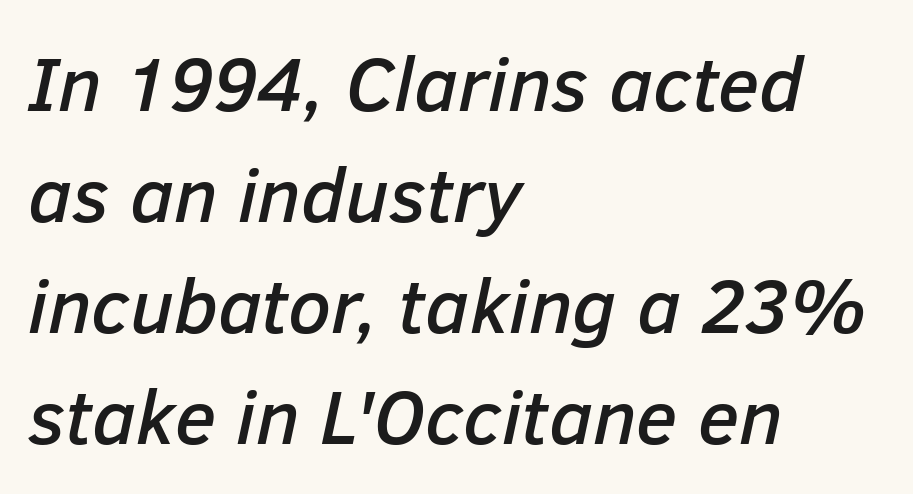
Q: Is the text italic (slanted)? A: Yes, it leans right by about 12 degrees.
Q: Is the text underlined? A: No.
Q: How is the paragraph aligned? A: Left-aligned.
Q: Is the spacing between letters normal or unusually wide? A: Normal.
Q: Is the spacing between lines tight, normal or loose? A: Normal.
Q: Width (condensed, normal, or wide)? A: Normal.
Q: Stroke contrast? A: Low.
Q: x-height? A: Medium.
Q: Monospaced? A: No.
